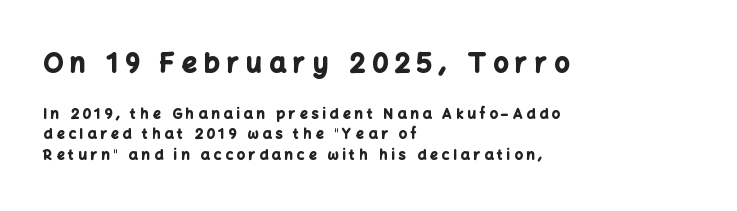
Q: Is the text bold? A: Yes.
Q: Is the text italic (slanted)? A: No, it is upright.
Q: Is the text underlined? A: No.
Q: How is the paragraph aligned? A: Left-aligned.
Q: Is the spacing between letters normal or unusually wide? A: Unusually wide.
Q: Is the spacing between lines tight, normal or loose? A: Normal.
Q: Which block of text is set in a larger size, the first (top) or the second (bottom)? A: The first (top) one.
